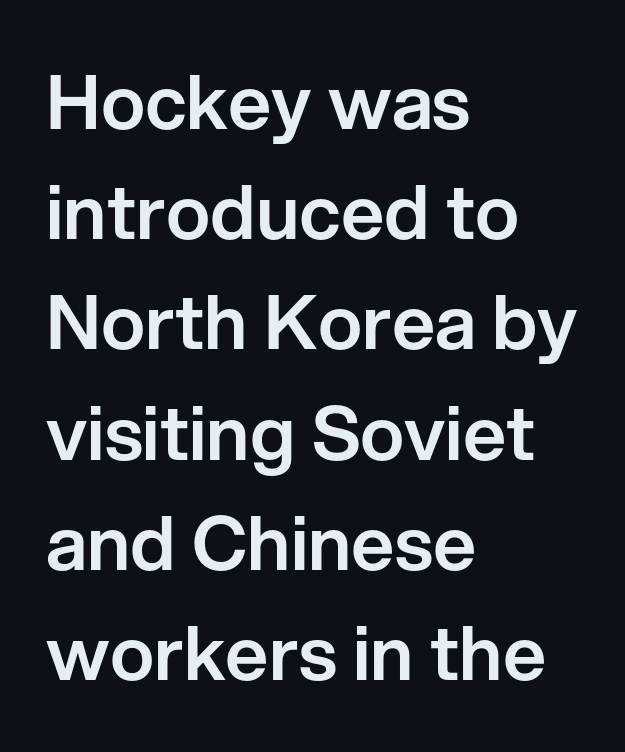
Q: Is the text italic (slanted)? A: No, it is upright.
Q: Is the typeface a serif or a sans-serif typeface? A: Sans-serif.
Q: Is the text underlined? A: No.
Q: How is the paragraph aligned? A: Left-aligned.
Q: Is the spacing between letters normal or unusually wide? A: Normal.
Q: Is the spacing between lines tight, normal or loose? A: Normal.
Q: Width (condensed, normal, or wide)? A: Normal.
Q: Stroke contrast? A: Low.
Q: x-height? A: Medium.
Q: Monospaced? A: No.
